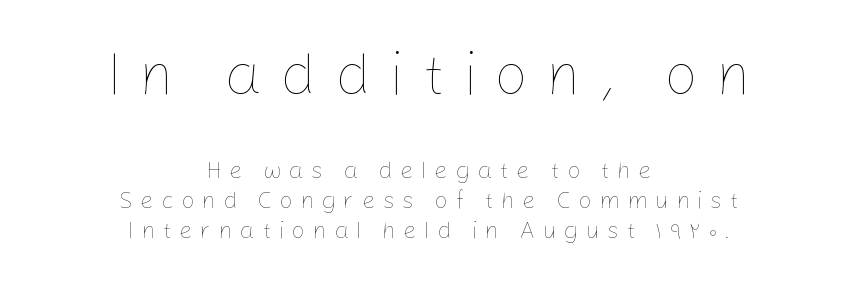
The image shows 60 px thin type, upright; set centered, normal line spacing (1.25x), unusually wide letter spacing (+0.3 em), not underlined; the first (top) block is 2.5x larger; low stroke contrast and a medium x-height.
